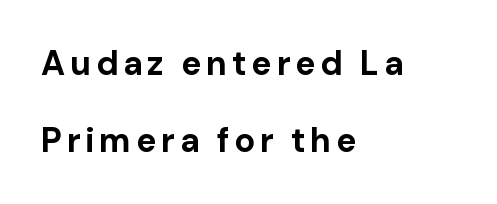
Q: Is the text bold? A: Yes.
Q: Is the text italic (slanted)? A: No, it is upright.
Q: Is the typeface a serif or a sans-serif typeface? A: Sans-serif.
Q: Is the text underlined? A: No.
Q: How is the paragraph aligned? A: Left-aligned.
Q: Is the spacing between lines tight, normal or loose? A: Loose.
Q: Width (condensed, normal, or wide)? A: Normal.
Q: Stroke contrast? A: Low.
Q: x-height? A: Medium.
Q: Monospaced? A: No.
